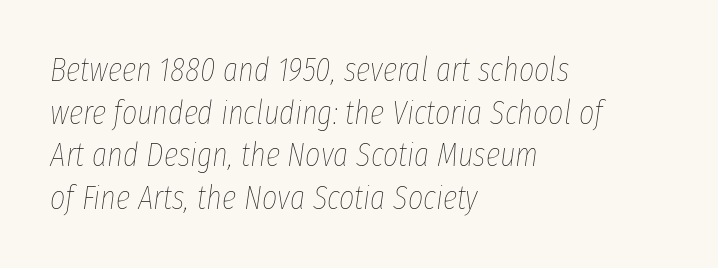
The font's italic variant was chosen for this text. Baseline-to-baseline distance is the conventional proportion of letter height. Ink coverage per letter is moderate at most. Descenders are the only things crossing below the line. A typesetter would call this proportional, since set widths differ per character. The lines in this sample share a left origin and differ only in where they stop.
